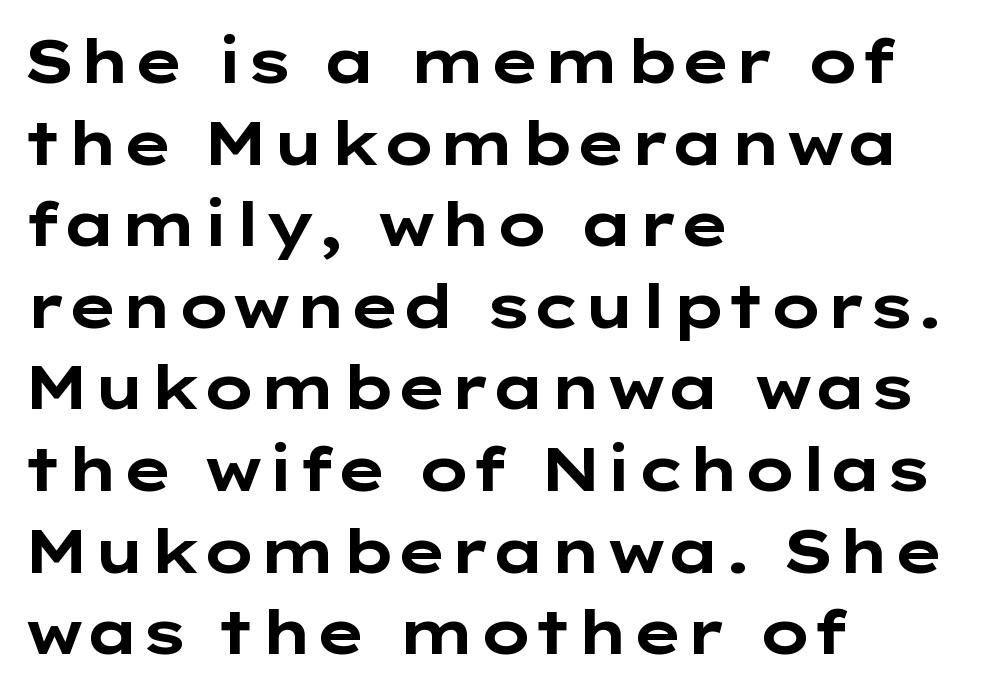
Q: Is the text bold? A: Yes.
Q: Is the text italic (slanted)? A: No, it is upright.
Q: Is the typeface a serif or a sans-serif typeface? A: Sans-serif.
Q: Is the text underlined? A: No.
Q: How is the paragraph aligned? A: Left-aligned.
Q: Is the spacing between letters normal or unusually wide? A: Normal.
Q: Is the spacing between lines tight, normal or loose? A: Normal.
Q: Width (condensed, normal, or wide)? A: Wide.
Q: Stroke contrast? A: Low.
Q: x-height? A: Medium.
Q: Monospaced? A: No.
